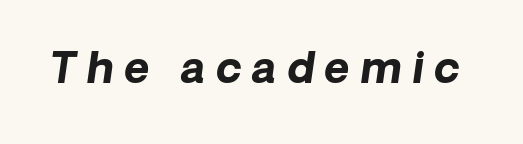
{"italic": "yes", "lean": "right", "slant_degrees": 8, "bold": "yes", "weight": "bold", "width": "normal", "stroke_contrast": "low", "x_height": "medium", "monospaced": "no", "underline": "no", "letter_spacing": "wide", "letter_spacing_em": 0.25, "glyph_px": 43}
